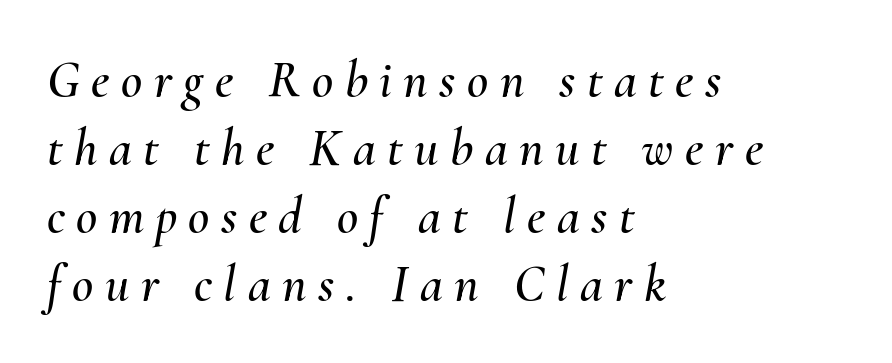
{"italic": "yes", "lean": "right", "slant_degrees": 10, "width": "normal", "stroke_contrast": "medium", "x_height": "small", "monospaced": "no", "underline": "no", "align": "left", "line_spacing": "normal", "line_spacing_ratio": 1.31, "letter_spacing": "wide", "letter_spacing_em": 0.22, "glyph_px": 52}
